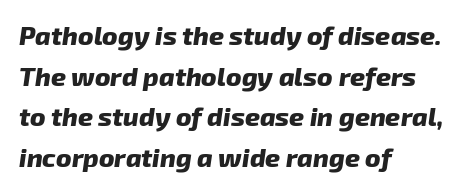
Q: Is the text bold? A: Yes.
Q: Is the text italic (slanted)? A: Yes, it leans right by about 8 degrees.
Q: Is the text underlined? A: No.
Q: How is the paragraph aligned? A: Left-aligned.
Q: Is the spacing between letters normal or unusually wide? A: Normal.
Q: Is the spacing between lines tight, normal or loose? A: Normal.
